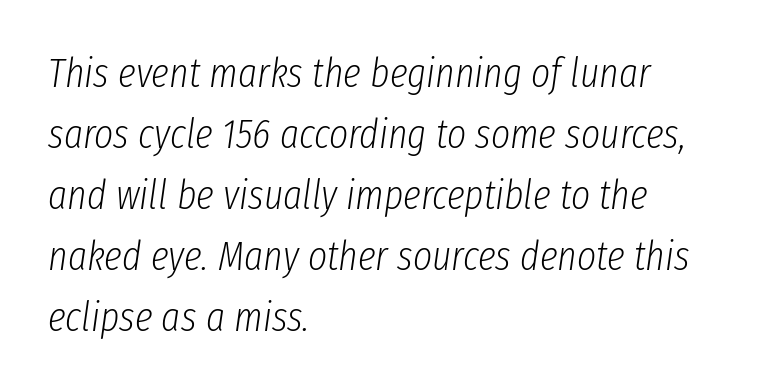
The image shows 41 px light, condensed type, italic (leaning right); set left-aligned, normal line spacing (1.49x), normal letter spacing, not underlined; low stroke contrast and a medium x-height.
